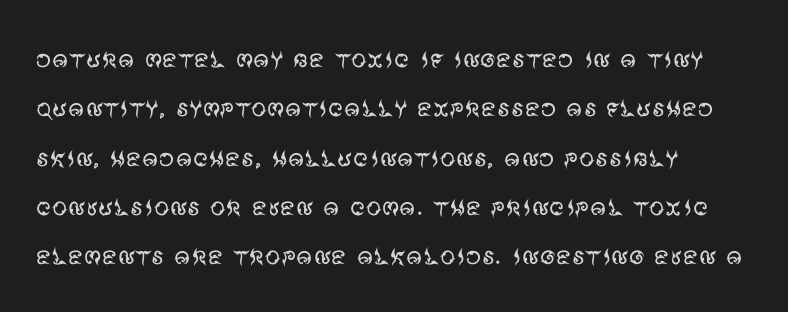
{"serif": "no", "italic": "no", "bold": "no", "weight": "regular", "width": "normal", "stroke_contrast": "medium", "x_height": "large", "monospaced": "no", "underline": "no", "align": "left", "line_spacing": "normal", "line_spacing_ratio": 1.59, "letter_spacing": "normal", "letter_spacing_em": 0.0, "glyph_px": 31}
